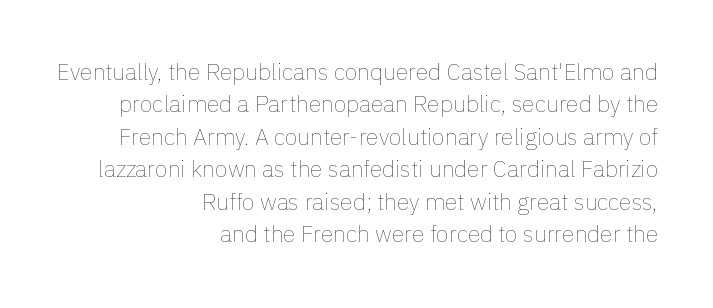
The image shows 23 px text type, upright; set right-aligned, normal line spacing (1.41x), normal letter spacing, not underlined.
